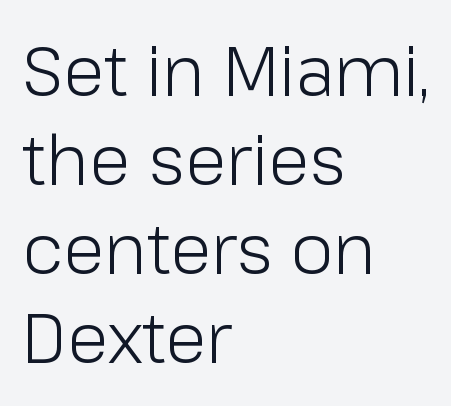
Is there any slant? The stems are plumb. Unlike a traditional serif, this face leaves its strokes unadorned. Varying glyph widths throughout — classic text-font behaviour. Glyph-to-glyph distance matches everyday printed text. Weight: regular or lighter. This rendering uses left alignment, leaving the right contour irregular.
